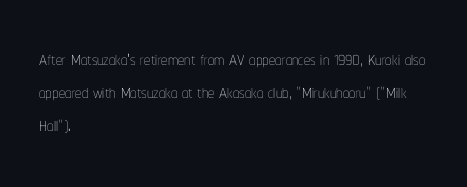
The image shows 25 px text type, upright; set left-aligned, normal line spacing (1.33x), normal letter spacing, not underlined.
